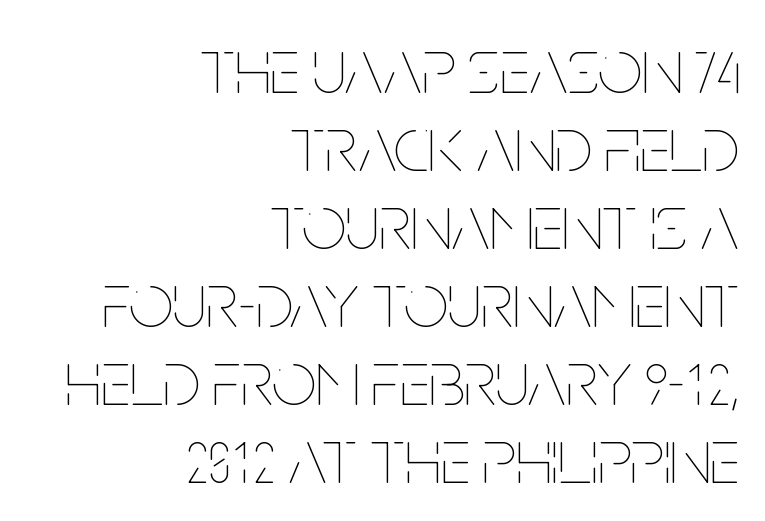
The strokes are not fattened; the text isn't bold. Words appear dense and cohesive because spacing is normal. Posture: upright roman. Underline: absent.
